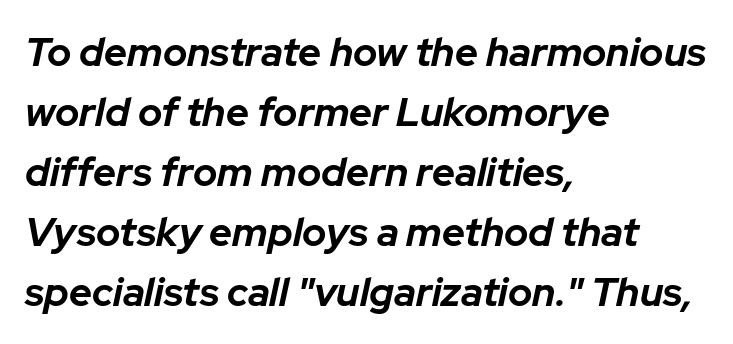
Q: Is the text bold? A: Yes.
Q: Is the text italic (slanted)? A: Yes, it leans right by about 12 degrees.
Q: Is the text underlined? A: No.
Q: How is the paragraph aligned? A: Left-aligned.
Q: Is the spacing between letters normal or unusually wide? A: Normal.
Q: Is the spacing between lines tight, normal or loose? A: Normal.
Q: Width (condensed, normal, or wide)? A: Normal.
Q: Stroke contrast? A: Low.
Q: x-height? A: Medium.
Q: Monospaced? A: No.
